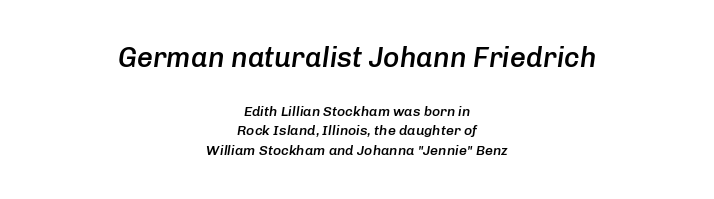
Rendered with sloped, italic letterforms. The passage shown stacks its lines at a standard gap. Leftover space on each line is divided equally before and after the words. The zone under the glyphs is completely vacant. Here the designer chose a conventional face with non-uniform glyph widths. How heavy is the stroke? Medium-heavy — a semibold, shy of bold.
